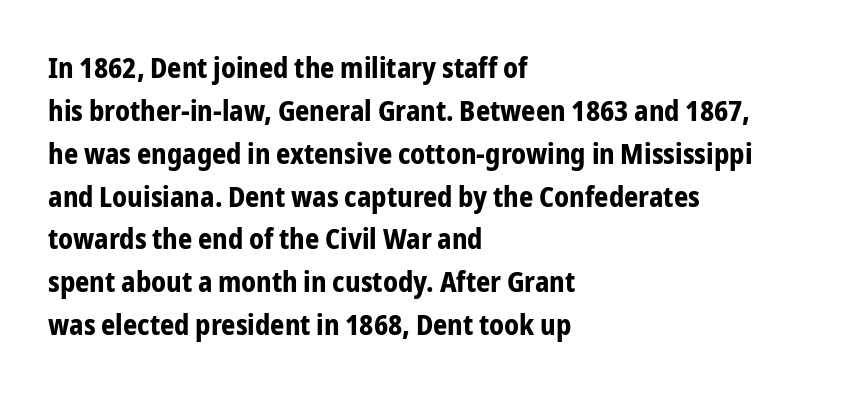
Q: Is the text bold? A: Yes.
Q: Is the text italic (slanted)? A: No, it is upright.
Q: Is the typeface a serif or a sans-serif typeface? A: Sans-serif.
Q: Is the text underlined? A: No.
Q: How is the paragraph aligned? A: Left-aligned.
Q: Is the spacing between letters normal or unusually wide? A: Normal.
Q: Is the spacing between lines tight, normal or loose? A: Normal.
Q: Width (condensed, normal, or wide)? A: Condensed.
Q: Stroke contrast? A: Low.
Q: x-height? A: Medium.
Q: Monospaced? A: No.
